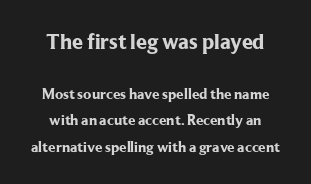
{"italic": "no", "bold": "yes", "underline": "no", "align": "center", "line_spacing_ratio": 1.78, "letter_spacing": "normal", "letter_spacing_em": 0.0, "larger_block": "first", "size_ratio": 1.47, "glyph_px": 22}
